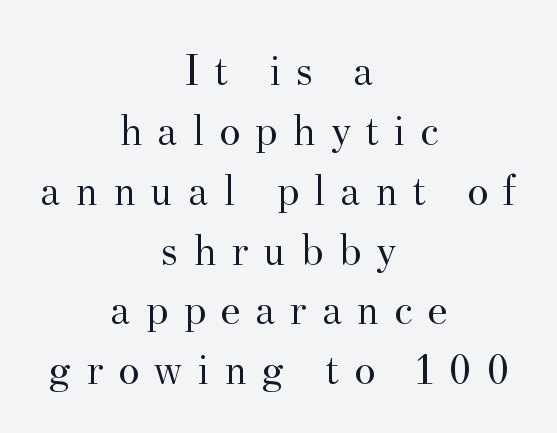
The image shows 45 px regular-weight serif type, upright; set centered, normal line spacing (1.33x), unusually wide letter spacing (+0.33 em), not underlined; medium stroke contrast and a small x-height.
